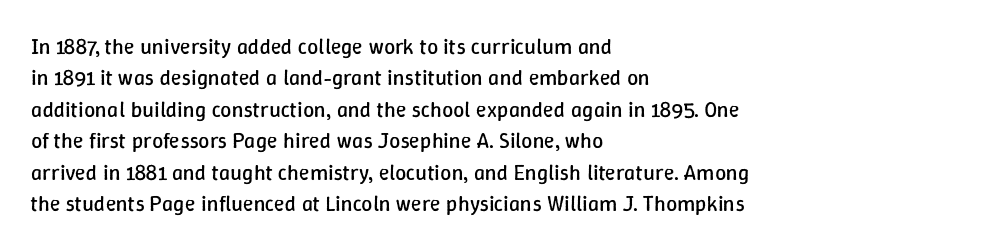
The line-height multiplier appears to be the usual default. The ragged edge is on the right, which tells us the setting is flush left. A typesetter would mark this as roman, not italic. This sample uses plain, unmodified letter spacing. No letter is thick-stroked: the sample isn't bold.
